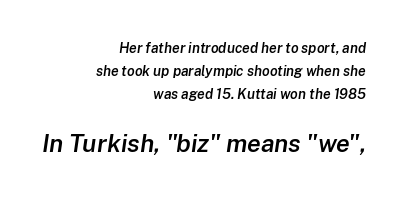
Q: Is the text bold? A: Semi-bold.
Q: Is the text italic (slanted)? A: Yes, it leans right by about 8 degrees.
Q: Is the text underlined? A: No.
Q: How is the paragraph aligned? A: Right-aligned.
Q: Is the spacing between letters normal or unusually wide? A: Normal.
Q: Is the spacing between lines tight, normal or loose? A: Normal.
Q: Which block of text is set in a larger size, the first (top) or the second (bottom)? A: The second (bottom) one.
